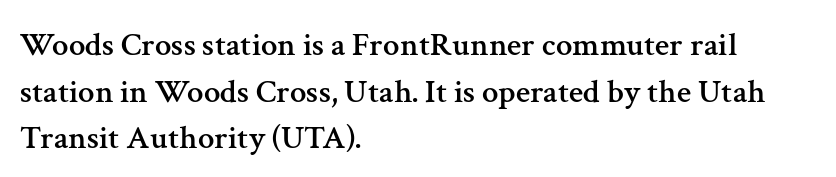
Nobody drew a line under any word here. Line beginnings align vertically; line endings do not. Quick note: not italic, upright. Each letter keeps its own natural width here, so spacing adapts to shape. The block of text has a typical density, with ordinary space between rows.
